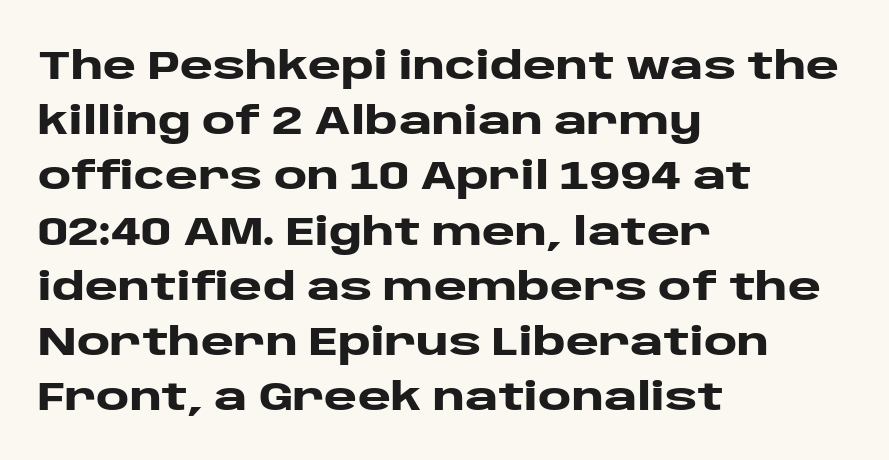
{"serif": "no", "italic": "no", "bold": "yes", "weight": "heavy", "width": "wide", "stroke_contrast": "low", "x_height": "large", "monospaced": "no", "underline": "no", "align": "left", "line_spacing": "normal", "line_spacing_ratio": 1.38, "letter_spacing": "normal", "letter_spacing_em": 0.0, "glyph_px": 40}
